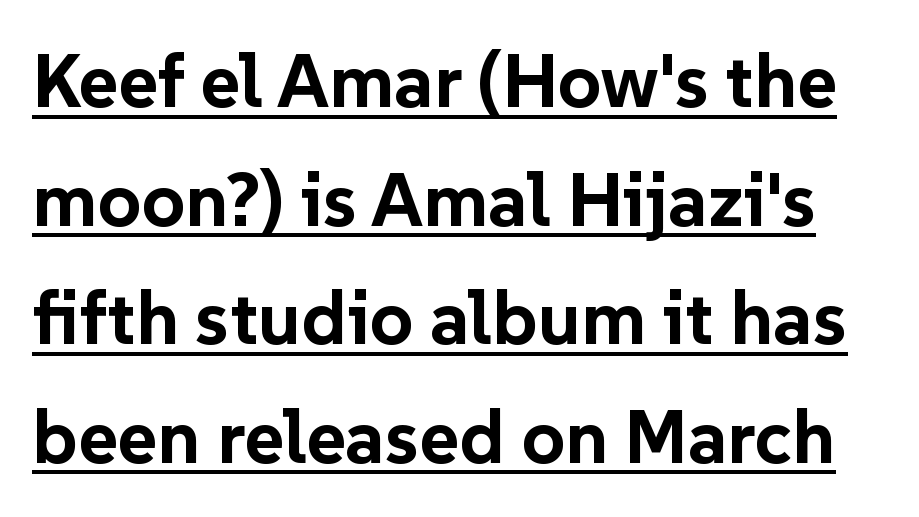
{"serif": "no", "italic": "no", "bold": "yes", "weight": "bold", "width": "normal", "stroke_contrast": "low", "x_height": "medium", "monospaced": "no", "underline": "yes", "line_spacing": "normal", "line_spacing_ratio": 1.56, "letter_spacing": "normal", "letter_spacing_em": 0.0, "glyph_px": 76}
